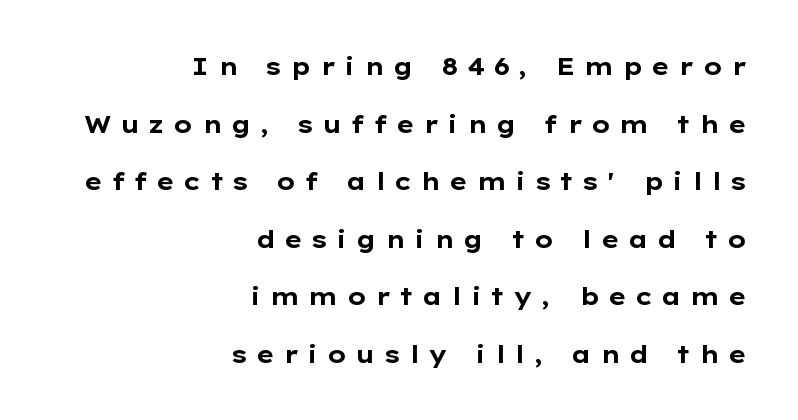
{"italic": "no", "bold": "yes", "underline": "no", "align": "right", "line_spacing": "loose", "line_spacing_ratio": 2.4, "letter_spacing": "wide", "letter_spacing_em": 0.35, "glyph_px": 24}
